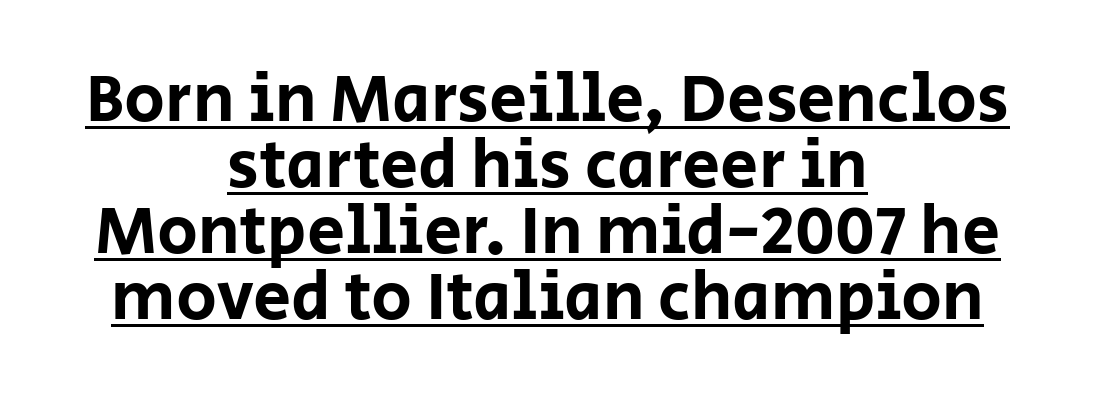
Q: Is the text italic (slanted)? A: No, it is upright.
Q: Is the typeface a serif or a sans-serif typeface? A: Sans-serif.
Q: Is the text underlined? A: Yes.
Q: How is the paragraph aligned? A: Centered.
Q: Is the spacing between letters normal or unusually wide? A: Normal.
Q: Is the spacing between lines tight, normal or loose? A: Tight.
Q: Width (condensed, normal, or wide)? A: Normal.
Q: Stroke contrast? A: Low.
Q: x-height? A: Large.
Q: Monospaced? A: No.
